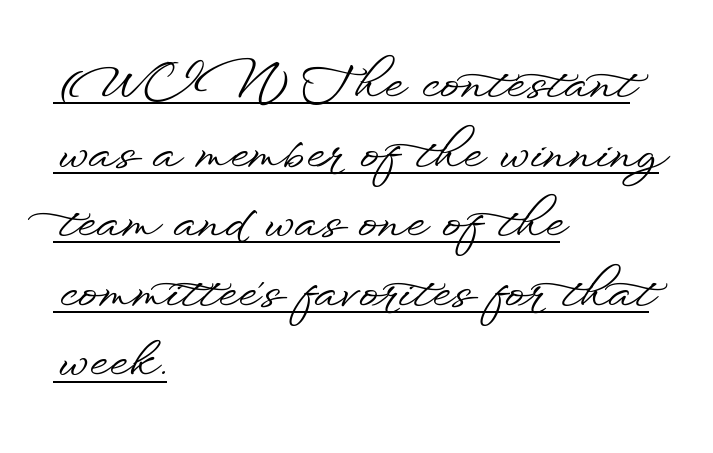
{"serif": "no", "width": "wide", "stroke_contrast": "low", "x_height": "small", "monospaced": "no", "underline": "yes", "align": "left", "line_spacing": "normal", "line_spacing_ratio": 1.45, "letter_spacing": "normal", "letter_spacing_em": 0.0, "glyph_px": 48}
